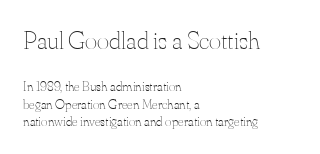
The image shows 26 px text type, upright; set left-aligned, normal line spacing (1.27x), normal letter spacing, not underlined; the first (top) block is 1.86x larger.
